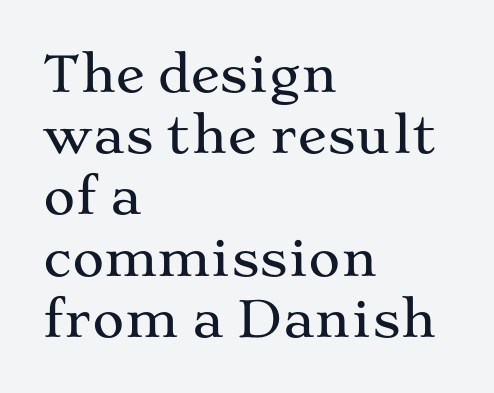
{"serif": "yes", "italic": "no", "width": "wide", "stroke_contrast": "medium", "x_height": "medium", "monospaced": "no", "underline": "no", "align": "left", "line_spacing": "normal", "line_spacing_ratio": 1.25, "letter_spacing": "normal", "letter_spacing_em": 0.0, "glyph_px": 49}
